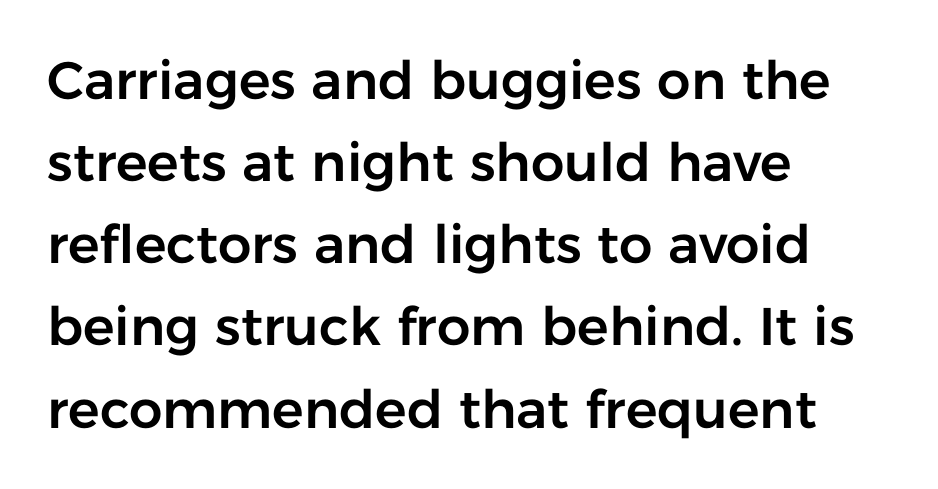
Q: Is the text italic (slanted)? A: No, it is upright.
Q: Is the typeface a serif or a sans-serif typeface? A: Sans-serif.
Q: Is the text underlined? A: No.
Q: How is the paragraph aligned? A: Left-aligned.
Q: Is the spacing between letters normal or unusually wide? A: Normal.
Q: Is the spacing between lines tight, normal or loose? A: Normal.
Q: Width (condensed, normal, or wide)? A: Normal.
Q: Stroke contrast? A: Low.
Q: x-height? A: Medium.
Q: Monospaced? A: No.
